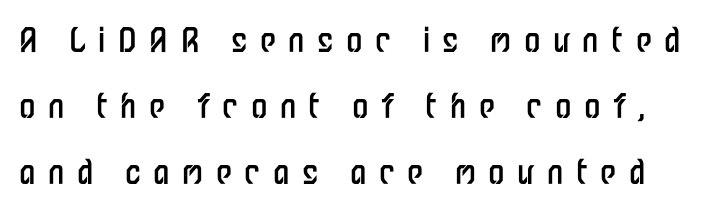
This rendering employs a face without finishing strokes, i.e., a sans-serif. This sample trades compactness for vertical openness between lines. Inter-character spacing is expanded well beyond the font's built-in metrics. Quick note: underline off.
